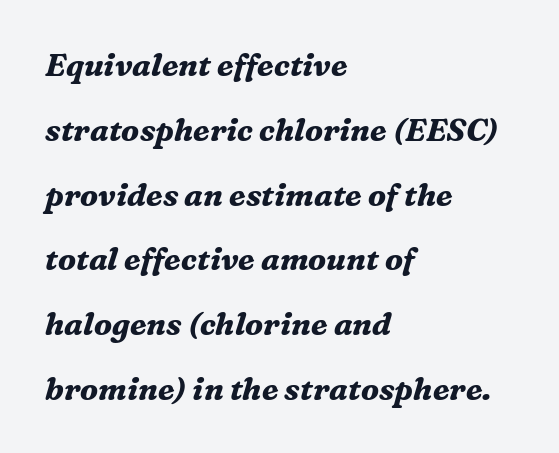
{"serif": "yes", "italic": "yes", "lean": "right", "slant_degrees": 16, "bold": "yes", "weight": "bold", "width": "normal", "stroke_contrast": "medium", "x_height": "medium", "monospaced": "no", "underline": "no", "align": "left", "line_spacing": "loose", "line_spacing_ratio": 2.09, "letter_spacing": "normal", "letter_spacing_em": 0.0, "glyph_px": 31}
